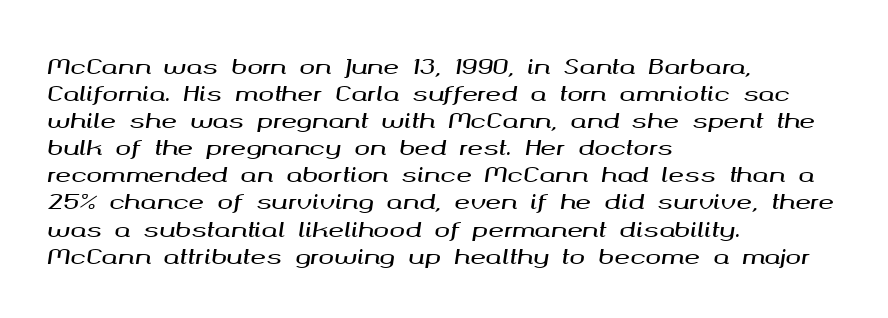
The image shows 21 px text type, italic (leaning right); set left-aligned, normal line spacing (1.29x), normal letter spacing, not underlined.
